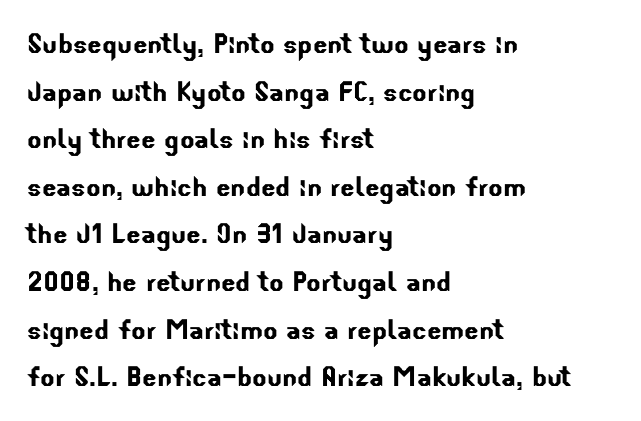
The image shows 34 px sans-serif type; set left-aligned, normal line spacing (1.4x), normal letter spacing, not underlined; low stroke contrast and a small x-height.
